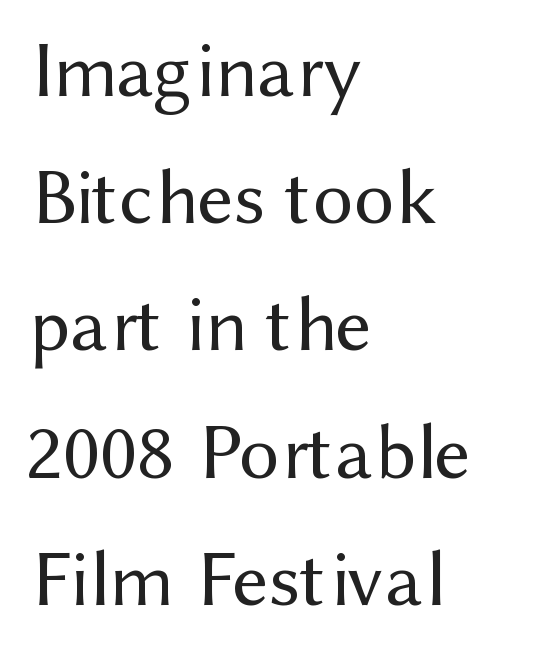
{"serif": "no", "italic": "no", "bold": "no", "weight": "regular", "width": "normal", "stroke_contrast": "medium", "x_height": "medium", "monospaced": "no", "underline": "no", "align": "left", "line_spacing": "normal", "line_spacing_ratio": 1.59, "letter_spacing": "normal", "letter_spacing_em": 0.0, "glyph_px": 80}
